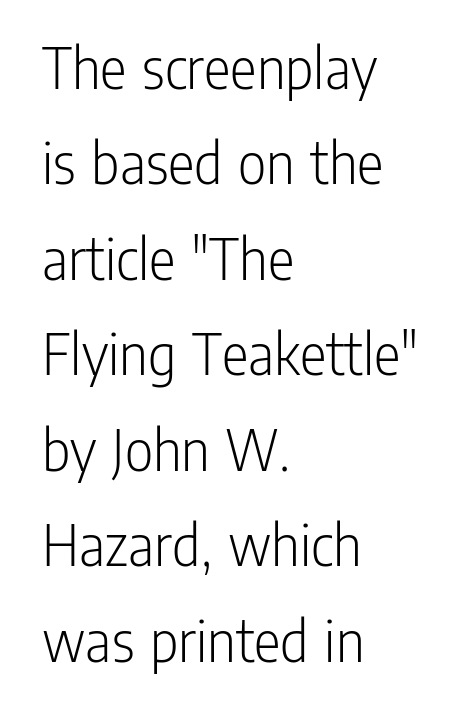
The horizontal fit of the characters is conventional and even. The rag falls on the right side of this text block. Varying glyph widths throughout — classic text-font behaviour. Tall strokes in this sample are plumb rather than angled.
